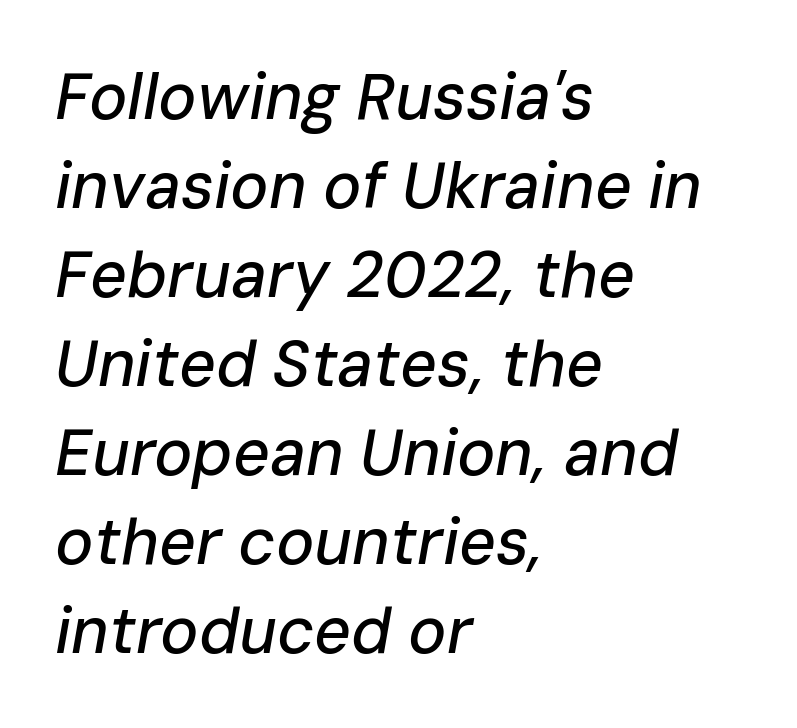
Q: Is the text italic (slanted)? A: Yes, it leans right by about 10 degrees.
Q: Is the text underlined? A: No.
Q: How is the paragraph aligned? A: Left-aligned.
Q: Is the spacing between letters normal or unusually wide? A: Normal.
Q: Is the spacing between lines tight, normal or loose? A: Normal.
Q: Width (condensed, normal, or wide)? A: Normal.
Q: Stroke contrast? A: Low.
Q: x-height? A: Medium.
Q: Monospaced? A: No.
